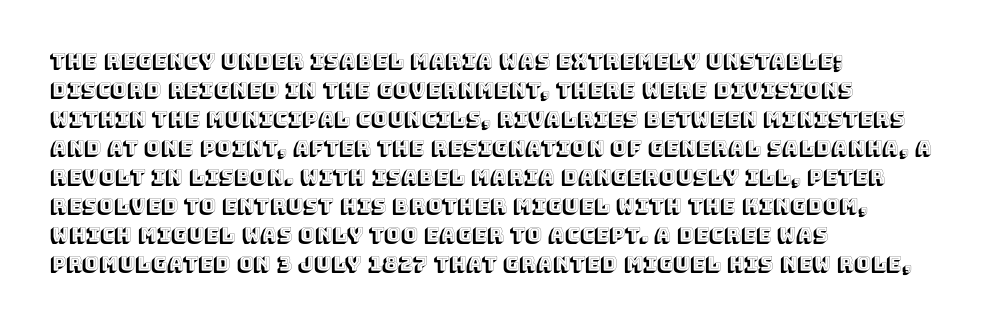
Q: Is the text italic (slanted)? A: No, it is upright.
Q: Is the text underlined? A: No.
Q: How is the paragraph aligned? A: Left-aligned.
Q: Is the spacing between letters normal or unusually wide? A: Normal.
Q: Is the spacing between lines tight, normal or loose? A: Normal.
